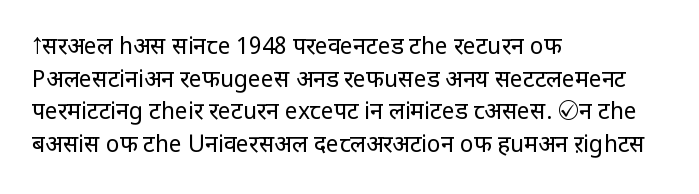
Q: Is the text bold? A: No.
Q: Is the text italic (slanted)? A: No, it is upright.
Q: Is the text underlined? A: No.
Q: How is the paragraph aligned? A: Left-aligned.
Q: Is the spacing between letters normal or unusually wide? A: Normal.
Q: Is the spacing between lines tight, normal or loose? A: Normal.
